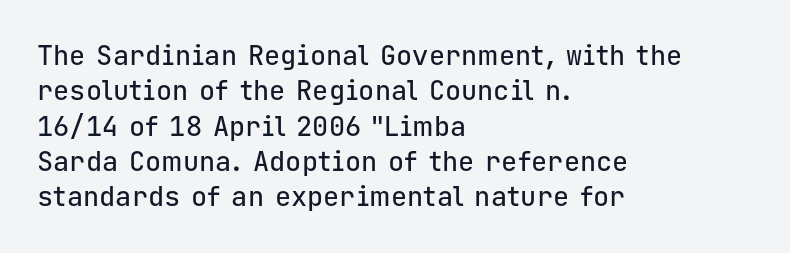
{"italic": "no", "underline": "no", "align": "left", "line_spacing": "normal", "line_spacing_ratio": 1.31, "letter_spacing": "normal", "letter_spacing_em": 0.0, "glyph_px": 27}
